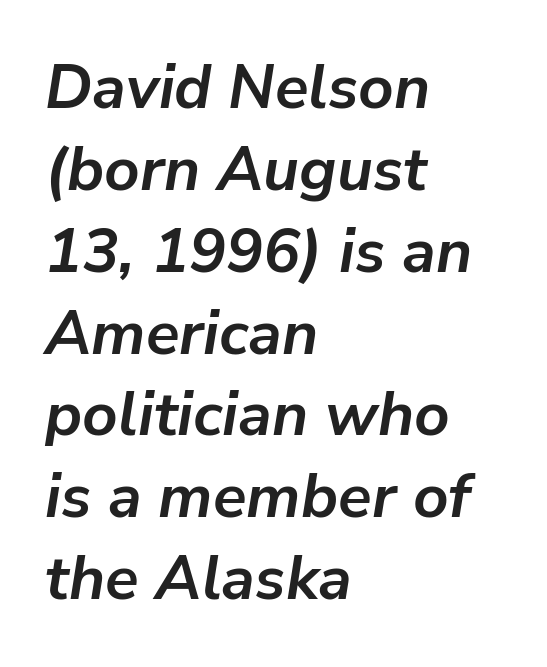
{"italic": "yes", "lean": "right", "slant_degrees": 9, "bold": "yes", "weight": "semibold", "width": "normal", "stroke_contrast": "low", "x_height": "medium", "monospaced": "no", "underline": "no", "align": "left", "line_spacing": "normal", "line_spacing_ratio": 1.32, "letter_spacing": "normal", "letter_spacing_em": 0.0, "glyph_px": 62}
